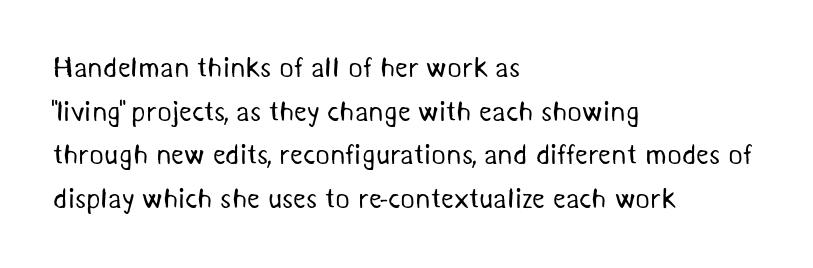
Q: Is the text bold? A: No.
Q: Is the typeface a serif or a sans-serif typeface? A: Sans-serif.
Q: Is the text underlined? A: No.
Q: How is the paragraph aligned? A: Left-aligned.
Q: Is the spacing between letters normal or unusually wide? A: Normal.
Q: Is the spacing between lines tight, normal or loose? A: Normal.
Q: Width (condensed, normal, or wide)? A: Normal.
Q: Stroke contrast? A: Medium.
Q: x-height? A: Medium.
Q: Monospaced? A: No.
